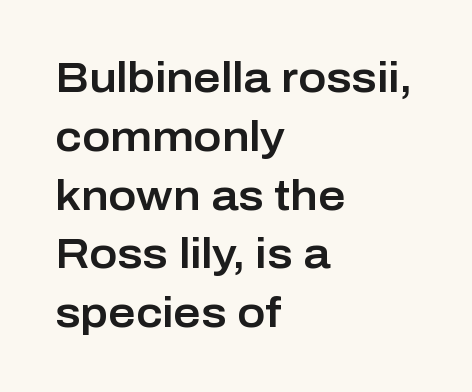
Notice how the passage keeps a crisp vertical edge on the left only. Inter-character spacing is left at the font's built-in metrics. Every character sits straight up, as roman type does. The specimen omits any rule beneath the text block's lines. Each letter keeps its own natural width here, so spacing adapts to shape. What's the leading like? Ordinary, nothing unusual.
